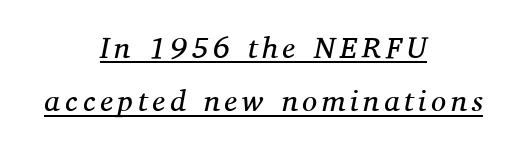
{"serif": "yes", "italic": "yes", "lean": "right", "slant_degrees": 11, "bold": "no", "weight": "regular", "width": "normal", "stroke_contrast": "medium", "x_height": "medium", "monospaced": "no", "underline": "yes", "align": "center", "line_spacing_ratio": 1.78, "glyph_px": 30}
